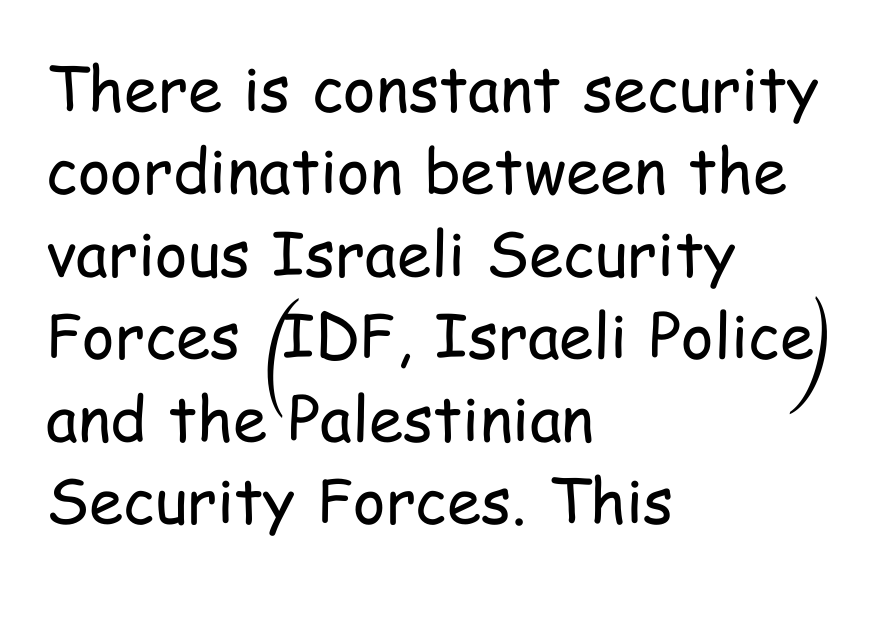
{"serif": "no", "italic": "no", "bold": "no", "weight": "regular", "width": "condensed", "stroke_contrast": "low", "x_height": "medium", "monospaced": "no", "underline": "no", "align": "left", "line_spacing": "normal", "line_spacing_ratio": 1.33, "letter_spacing": "normal", "letter_spacing_em": 0.0, "glyph_px": 62}
